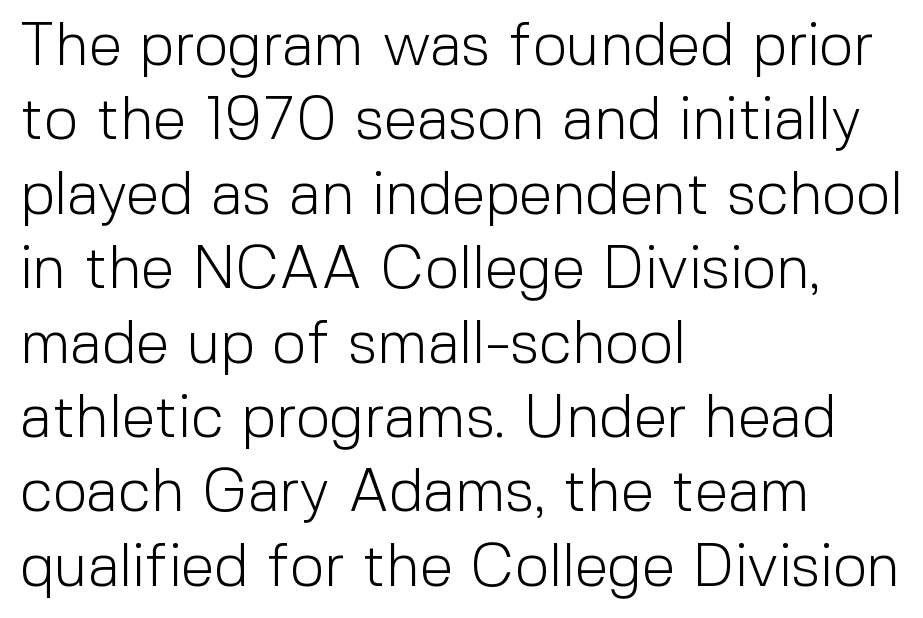
Q: Is the text bold? A: No.
Q: Is the text italic (slanted)? A: No, it is upright.
Q: Is the typeface a serif or a sans-serif typeface? A: Sans-serif.
Q: Is the text underlined? A: No.
Q: How is the paragraph aligned? A: Left-aligned.
Q: Is the spacing between letters normal or unusually wide? A: Normal.
Q: Width (condensed, normal, or wide)? A: Normal.
Q: x-height? A: Medium.
Q: Monospaced? A: No.
